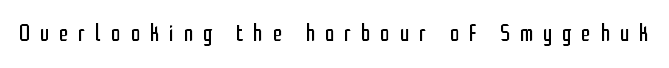
The image shows 24 px text type, upright; set unusually wide letter spacing (+0.41 em), not underlined.
